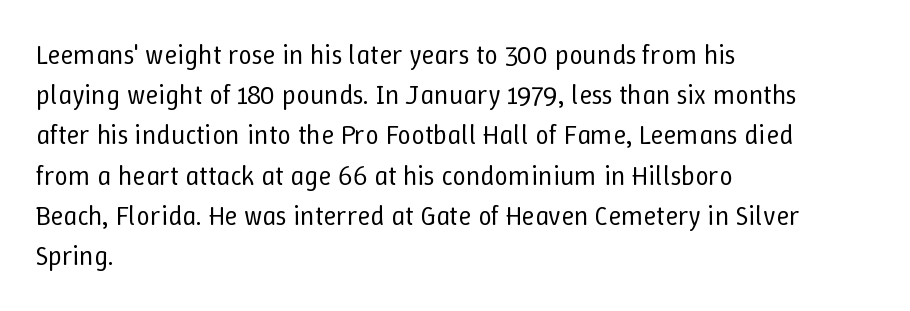
The paragraph shown leans on its left margin. Has an underline been added? It has not. The font's upright variant was chosen for this text. The cut favours lightness, reaching ordinary text weight at its darkest.
